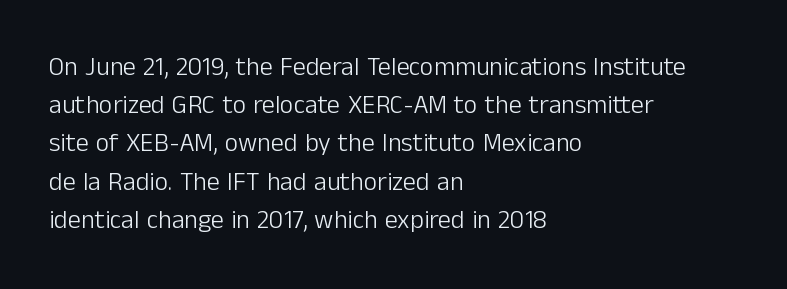
Q: Is the text bold? A: No.
Q: Is the text italic (slanted)? A: No, it is upright.
Q: Is the text underlined? A: No.
Q: How is the paragraph aligned? A: Left-aligned.
Q: Is the spacing between letters normal or unusually wide? A: Normal.
Q: Is the spacing between lines tight, normal or loose? A: Normal.
